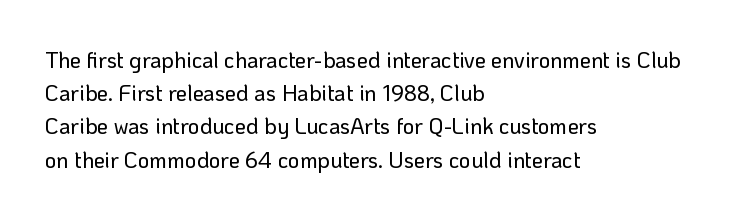
Q: Is the text italic (slanted)? A: No, it is upright.
Q: Is the text underlined? A: No.
Q: How is the paragraph aligned? A: Left-aligned.
Q: Is the spacing between letters normal or unusually wide? A: Normal.
Q: Is the spacing between lines tight, normal or loose? A: Normal.
